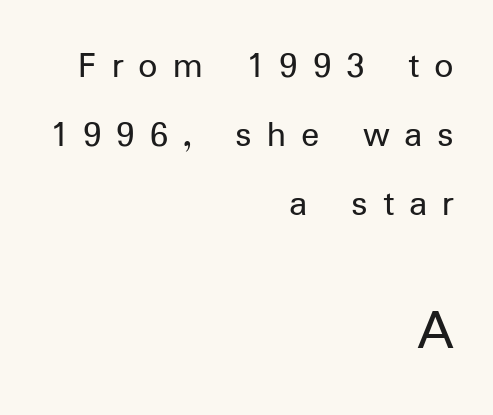
The image shows 57 px regular-weight sans-serif type, upright; set right-aligned, line spacing 1.81x, unusually wide letter spacing (+0.39 em), not underlined; the second (bottom) block is 1.5x larger; low stroke contrast and a medium x-height.
